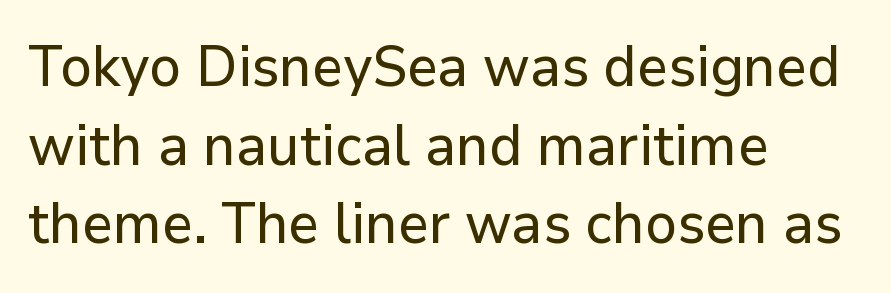
The image shows 57 px sans-serif type, upright; set left-aligned, normal line spacing (1.38x), normal letter spacing, not underlined; low stroke contrast and a medium x-height.
